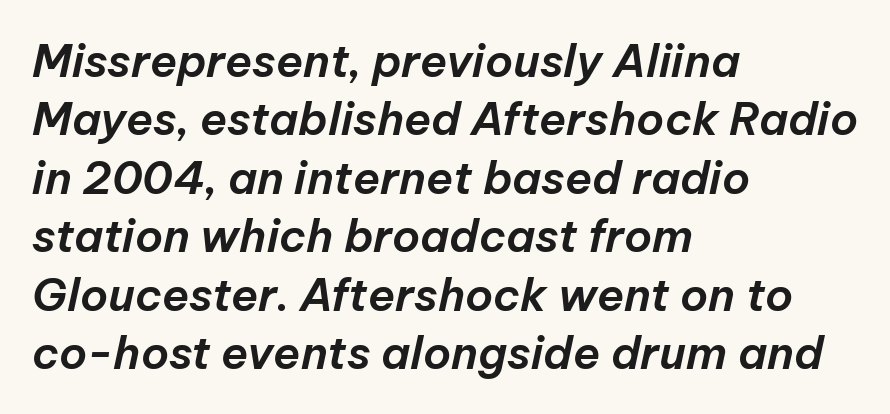
Is this a fixed-width face? No — the glyphs have proportional, varying widths. The gap between lines stays unmarked. Observe the lean: these are italic letterforms. Successive baselines arrive at the customary interval. A classic flush-left, rag-right setting is used for this passage.
